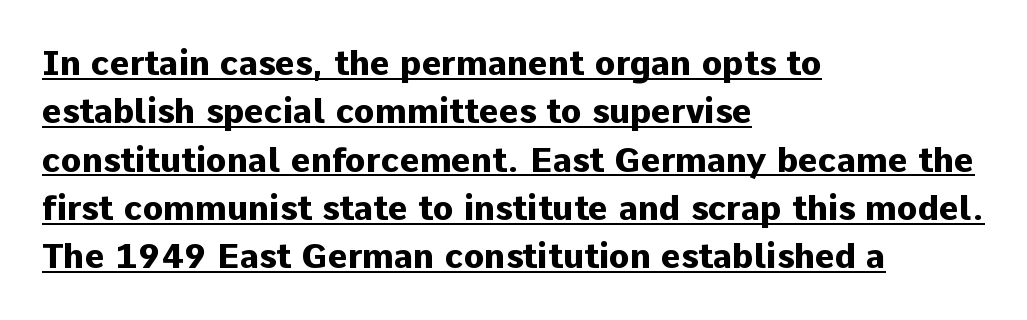
Think of a printed novel: that variable character pitch is what you see here. Set as a true bold cut, around the 700 mark. Glance below the letters and you will spot a drawn line. The rendering keeps characters at their native spacing. A normal amount of white space separates one row of letters from the next.
